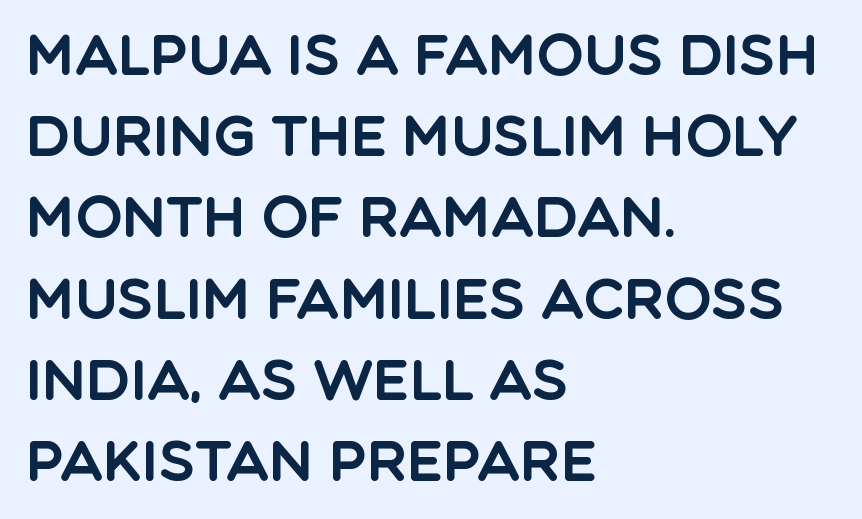
Character widths vary here, with narrow letters taking less room than wide ones. The text block is weighted toward the left margin, trailing off unevenly rightward. The passage shown is typeset with a sans-serif family. These lines keep a tight, regular rhythm from letter to letter. If you measured baseline to baseline, you'd find a middling distance. Posture: upright roman.
